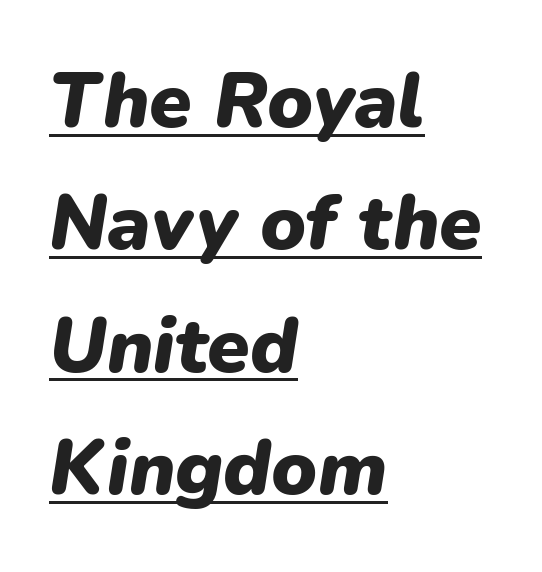
The image shows 77 px heavy type, italic (leaning right); set left-aligned, normal line spacing (1.59x), normal letter spacing, underlined; low stroke contrast and a medium x-height.
